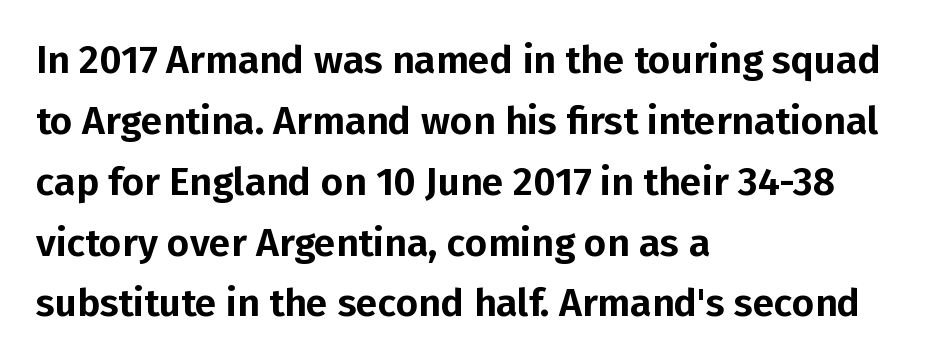
Q: Is the text italic (slanted)? A: No, it is upright.
Q: Is the typeface a serif or a sans-serif typeface? A: Sans-serif.
Q: Is the text underlined? A: No.
Q: How is the paragraph aligned? A: Left-aligned.
Q: Is the spacing between letters normal or unusually wide? A: Normal.
Q: Is the spacing between lines tight, normal or loose? A: Normal.
Q: Width (condensed, normal, or wide)? A: Normal.
Q: Stroke contrast? A: Low.
Q: x-height? A: Medium.
Q: Monospaced? A: No.
